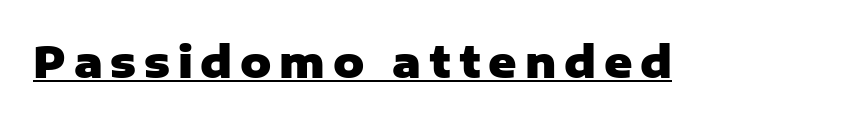
The image shows 43 px heavy sans-serif type, upright; set underlined; low stroke contrast and a medium x-height.
